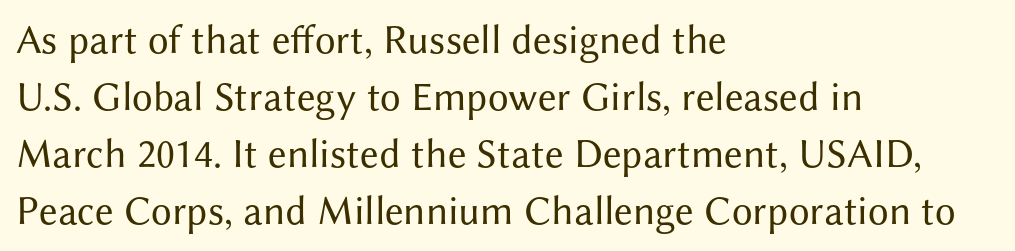
{"serif": "no", "italic": "no", "bold": "no", "weight": "regular", "width": "normal", "stroke_contrast": "medium", "x_height": "medium", "monospaced": "no", "underline": "no", "align": "left", "line_spacing": "normal", "line_spacing_ratio": 1.39, "letter_spacing": "normal", "letter_spacing_em": 0.0, "glyph_px": 41}
